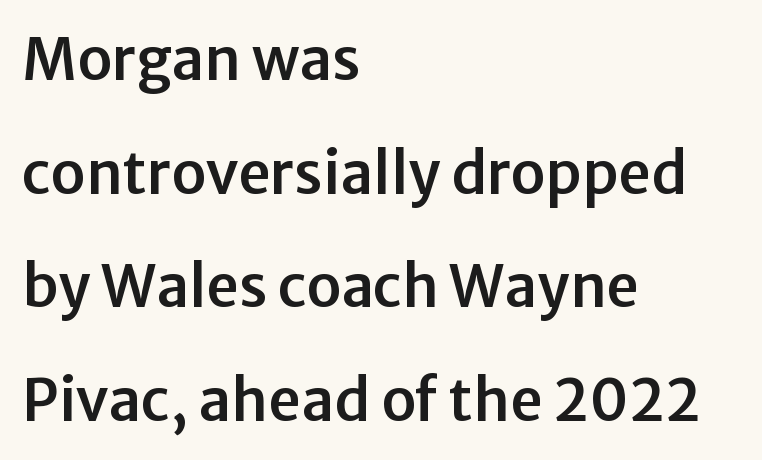
Look at the bottom of the vertical strokes: they stop flat, with no serifs. The passage shown is typed in a proportional face where columns would drift. Look at the tracking — it's just the regular setting, nothing added. The lettering holds an erect, upright posture throughout. The passage shown is not underscored anywhere.
